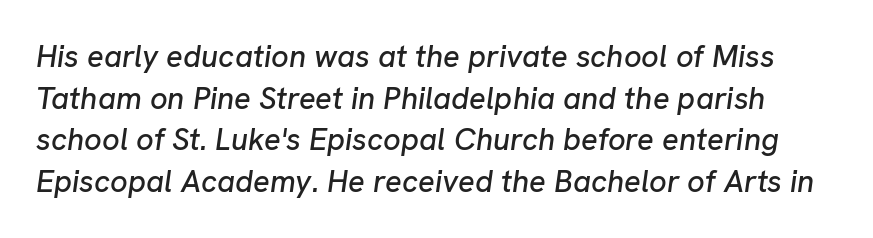
{"italic": "yes", "lean": "right", "slant_degrees": 8, "width": "normal", "stroke_contrast": "low", "x_height": "medium", "monospaced": "no", "underline": "no", "line_spacing": "normal", "line_spacing_ratio": 1.34, "letter_spacing": "normal", "letter_spacing_em": 0.0, "glyph_px": 31}
